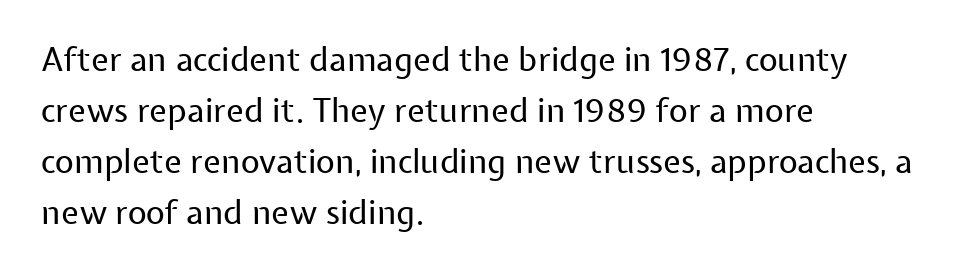
The image shows 33 px regular-weight sans-serif type, upright; set left-aligned, normal line spacing (1.55x), normal letter spacing, not underlined; low stroke contrast and a medium x-height.
